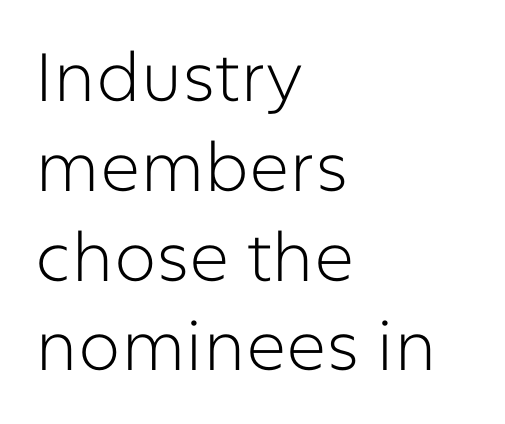
How are the letters spaced? Ordinarily, with no added tracking. The line-height multiplier appears to be the usual default. When letters stand straight like this, we call the style roman or upright. On a weight scale, this lands at 450 or below.
